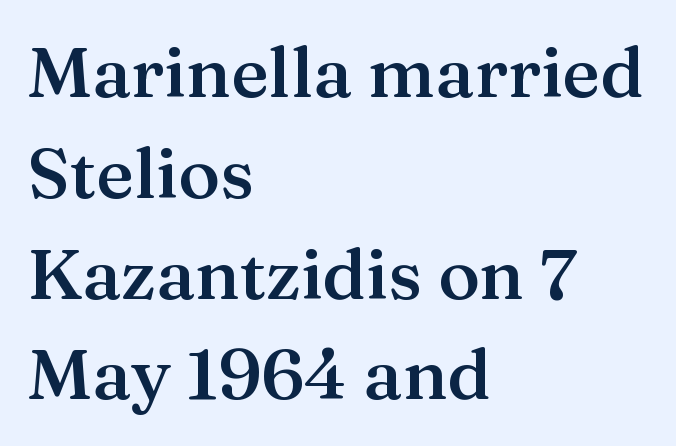
Q: Is the text bold? A: Semi-bold.
Q: Is the text italic (slanted)? A: No, it is upright.
Q: Is the typeface a serif or a sans-serif typeface? A: Serif.
Q: Is the text underlined? A: No.
Q: How is the paragraph aligned? A: Left-aligned.
Q: Is the spacing between letters normal or unusually wide? A: Normal.
Q: Is the spacing between lines tight, normal or loose? A: Normal.
Q: Width (condensed, normal, or wide)? A: Normal.
Q: Stroke contrast? A: Medium.
Q: x-height? A: Medium.
Q: Monospaced? A: No.
